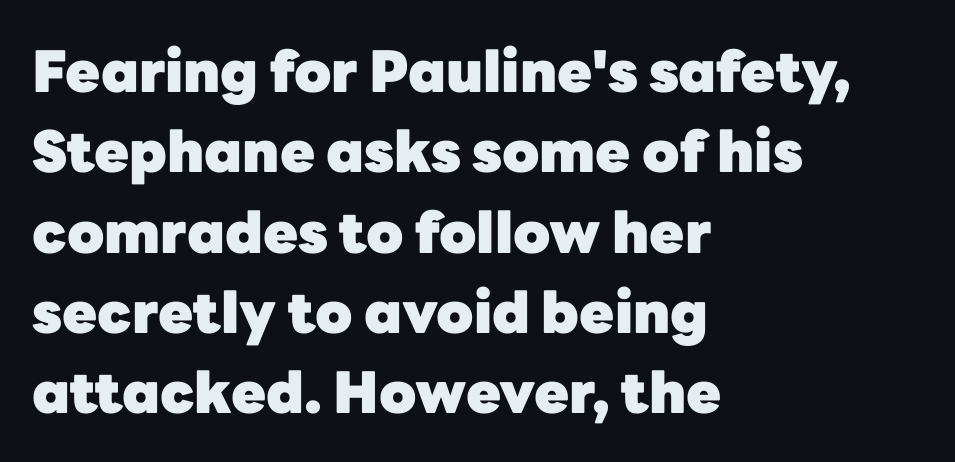
Q: Is the text bold? A: Yes.
Q: Is the text italic (slanted)? A: No, it is upright.
Q: Is the typeface a serif or a sans-serif typeface? A: Sans-serif.
Q: Is the text underlined? A: No.
Q: How is the paragraph aligned? A: Left-aligned.
Q: Is the spacing between letters normal or unusually wide? A: Normal.
Q: Is the spacing between lines tight, normal or loose? A: Normal.
Q: Width (condensed, normal, or wide)? A: Normal.
Q: Stroke contrast? A: Low.
Q: x-height? A: Medium.
Q: Monospaced? A: No.
